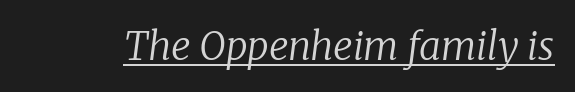
{"serif": "yes", "italic": "yes", "lean": "right", "slant_degrees": 8, "bold": "no", "weight": "regular", "width": "normal", "stroke_contrast": "low", "x_height": "medium", "monospaced": "no", "underline": "yes", "letter_spacing": "normal", "letter_spacing_em": 0.0, "glyph_px": 39}
